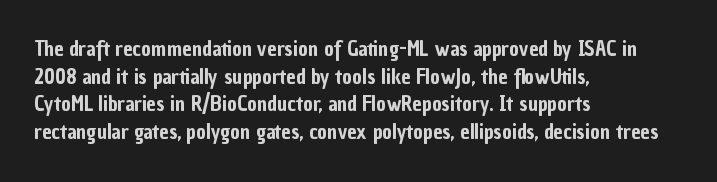
Every character sits straight up, as roman type does. Decoration check: the copy has no underline. A normal amount of white space separates one row of letters from the next. The passage shown has conventional tracking throughout.
